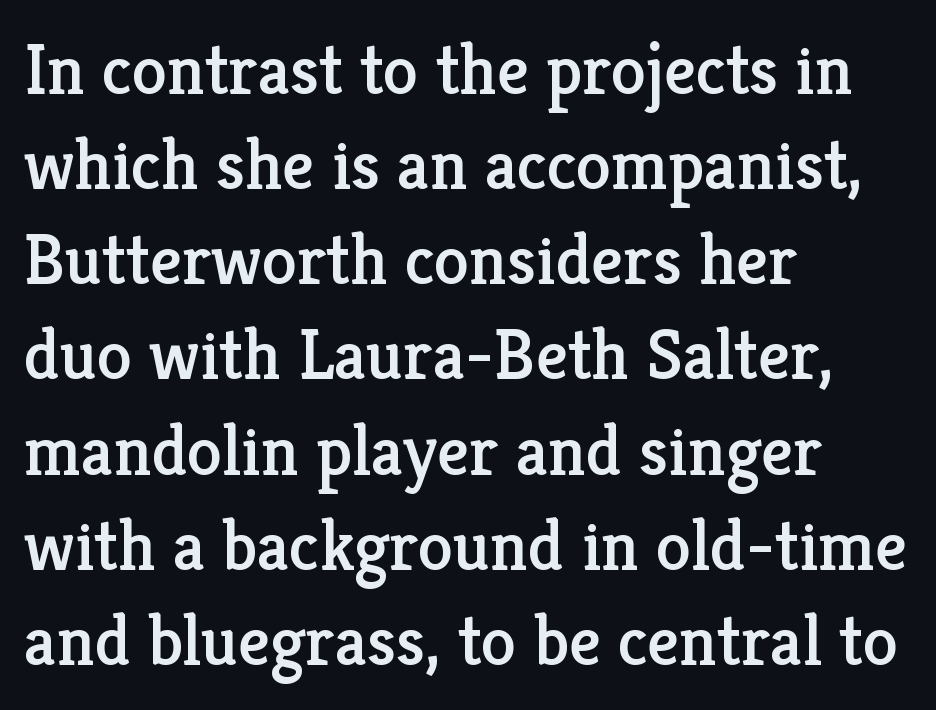
The image shows 71 px serif type, upright; set left-aligned, normal line spacing (1.34x), normal letter spacing, not underlined; low stroke contrast and a medium x-height.
